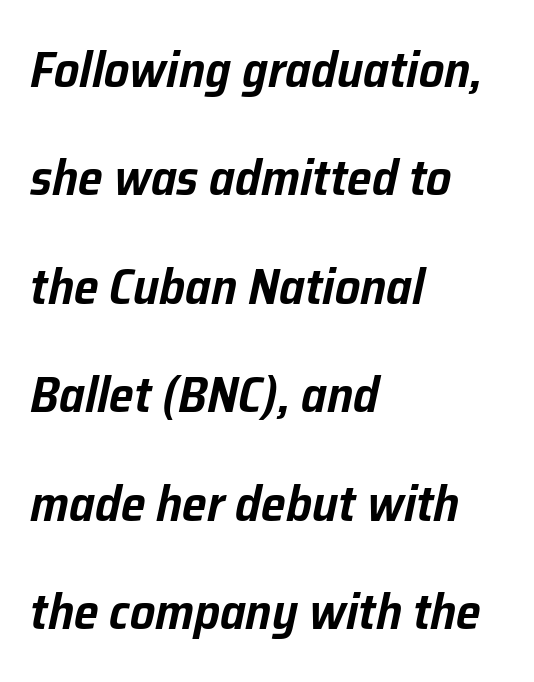
Q: Is the text italic (slanted)? A: Yes, it leans right by about 12 degrees.
Q: Is the text underlined? A: No.
Q: How is the paragraph aligned? A: Left-aligned.
Q: Is the spacing between letters normal or unusually wide? A: Normal.
Q: Is the spacing between lines tight, normal or loose? A: Loose.
Q: Width (condensed, normal, or wide)? A: Normal.
Q: Stroke contrast? A: Low.
Q: x-height? A: Medium.
Q: Monospaced? A: No.
